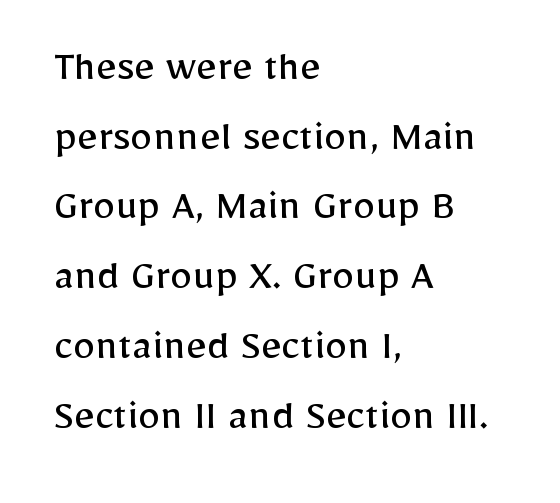
{"serif": "no", "italic": "no", "bold": "no", "weight": "regular", "width": "normal", "stroke_contrast": "low", "x_height": "medium", "monospaced": "no", "underline": "no", "align": "left", "line_spacing": "normal", "line_spacing_ratio": 1.55, "letter_spacing": "normal", "letter_spacing_em": 0.0, "glyph_px": 45}
